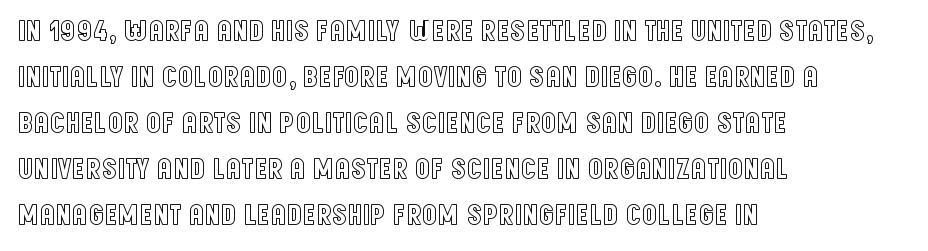
The image shows 30 px condensed type, upright; set left-aligned, normal line spacing (1.53x), normal letter spacing, not underlined; a large x-height.
